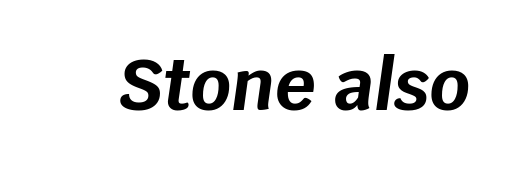
Q: Is the text bold? A: Yes.
Q: Is the text italic (slanted)? A: Yes, it leans right by about 8 degrees.
Q: Is the text underlined? A: No.
Q: Is the spacing between letters normal or unusually wide? A: Normal.
Q: Width (condensed, normal, or wide)? A: Normal.
Q: Stroke contrast? A: Low.
Q: x-height? A: Large.
Q: Monospaced? A: No.
